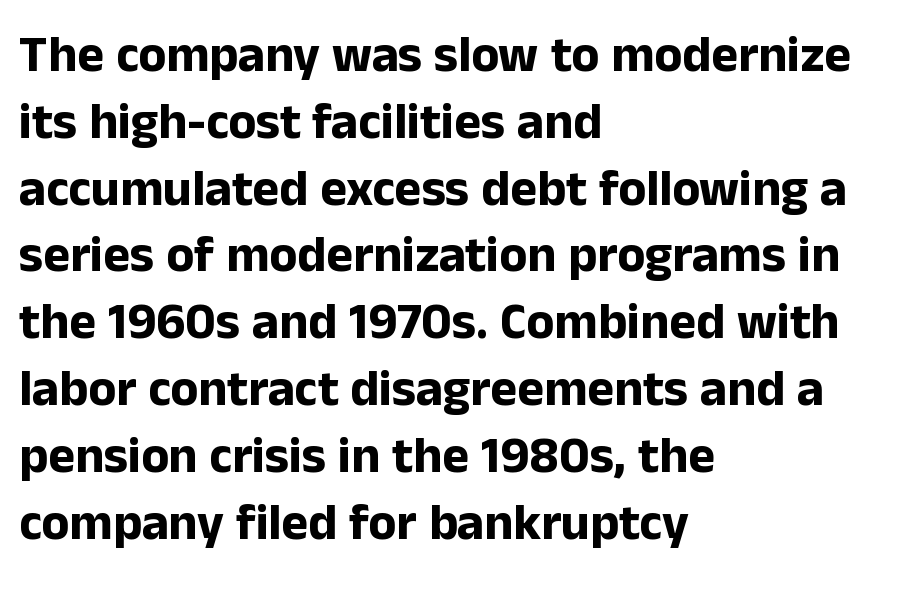
The image shows 51 px bold sans-serif type, upright; set left-aligned, normal line spacing (1.31x), normal letter spacing, not underlined; low stroke contrast and a medium x-height.
